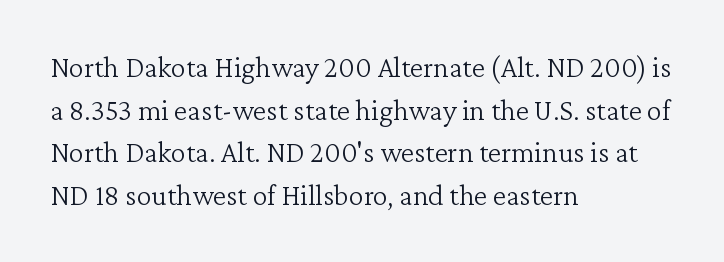
Q: Is the text bold? A: No.
Q: Is the text italic (slanted)? A: No, it is upright.
Q: Is the typeface a serif or a sans-serif typeface? A: Serif.
Q: Is the text underlined? A: No.
Q: How is the paragraph aligned? A: Left-aligned.
Q: Is the spacing between letters normal or unusually wide? A: Normal.
Q: Is the spacing between lines tight, normal or loose? A: Normal.
Q: Width (condensed, normal, or wide)? A: Normal.
Q: Stroke contrast? A: Low.
Q: x-height? A: Medium.
Q: Monospaced? A: No.
